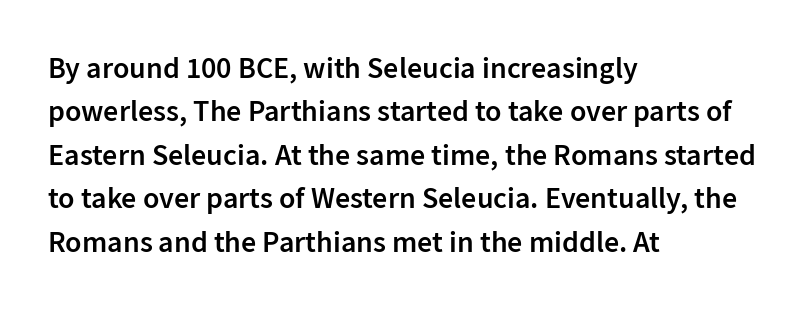
{"serif": "no", "italic": "no", "bold": "semi", "weight": "semibold", "width": "normal", "stroke_contrast": "low", "x_height": "medium", "monospaced": "no", "underline": "no", "align": "left", "line_spacing": "normal", "line_spacing_ratio": 1.45, "letter_spacing": "normal", "letter_spacing_em": 0.0, "glyph_px": 30}
